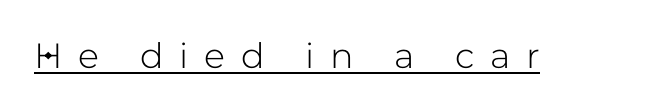
The image shows 35 px sans-serif type, upright; set unusually wide letter spacing (+0.45 em), underlined; low stroke contrast and a medium x-height.
